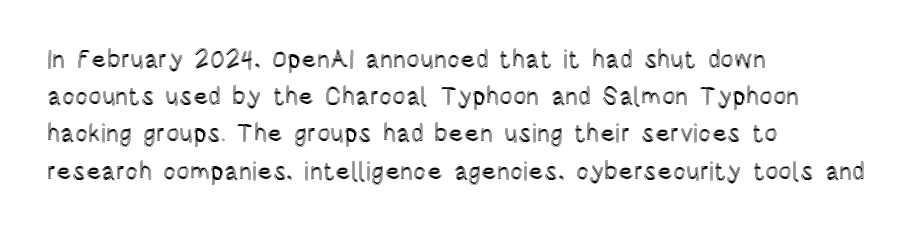
Q: Is the text italic (slanted)? A: No, it is upright.
Q: Is the text underlined? A: No.
Q: How is the paragraph aligned? A: Left-aligned.
Q: Is the spacing between letters normal or unusually wide? A: Normal.
Q: Is the spacing between lines tight, normal or loose? A: Normal.
